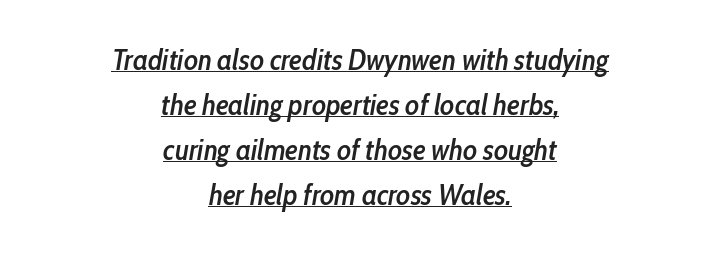
Vertical spacing — default. Rendered with sloped, italic letterforms. Typeset on center — no edge is straight. Is the letter spacing exaggerated? No — it looks like the ordinary default. The rendering uses natural spacing where letterforms have individual widths. What decoration does the sample have? An underline.
